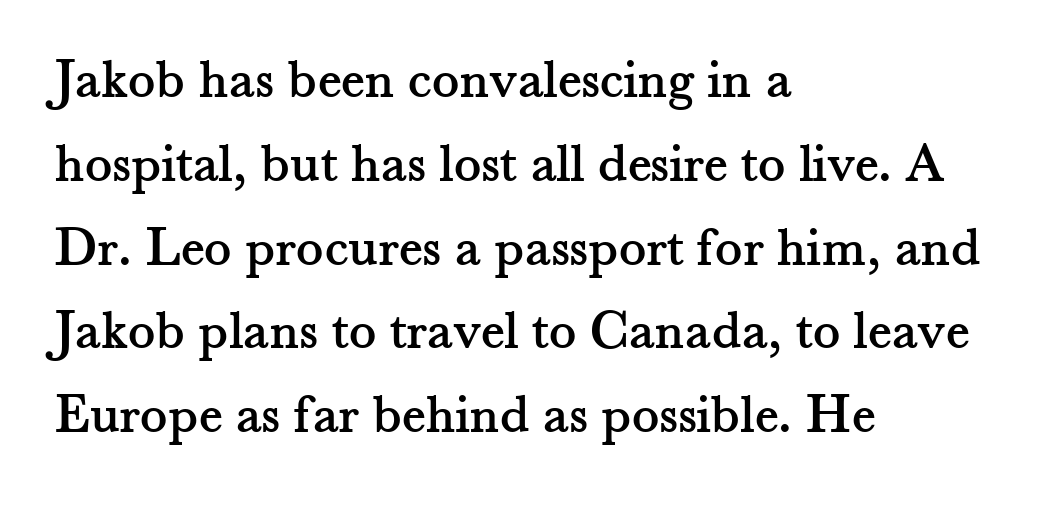
The image shows 57 px serif type, upright; set left-aligned, normal line spacing (1.47x), normal letter spacing, not underlined; medium stroke contrast and a small x-height.
